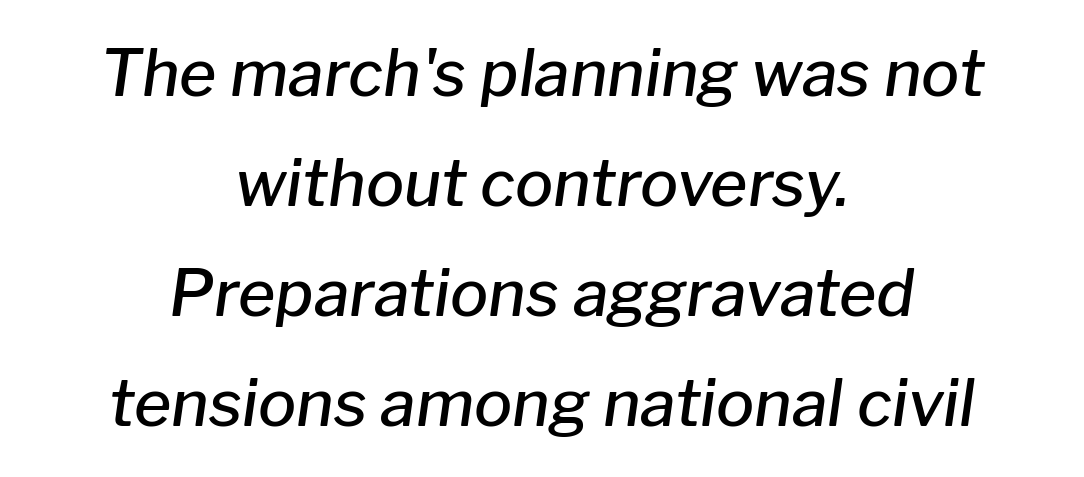
The image shows 64 px semibold type, italic (leaning right); set centered, line spacing 1.72x, normal letter spacing, not underlined; low stroke contrast and a medium x-height.
